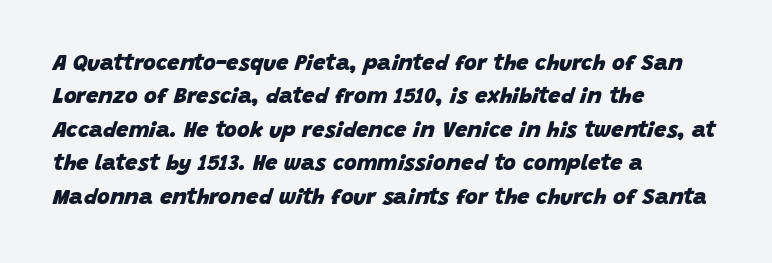
The image shows 22 px bold type, italic (leaning right); set left-aligned, normal line spacing (1.52x), normal letter spacing, not underlined.
